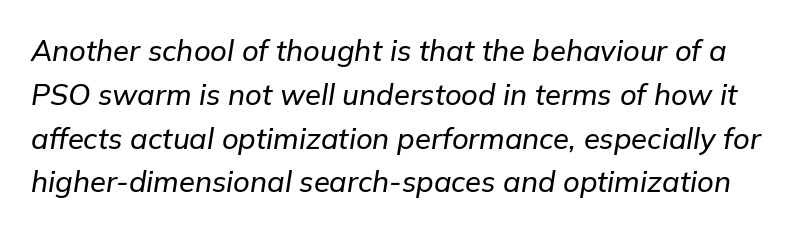
The image shows 29 px text type, italic (leaning right); set normal line spacing (1.51x), normal letter spacing, not underlined; low stroke contrast and a medium x-height.
